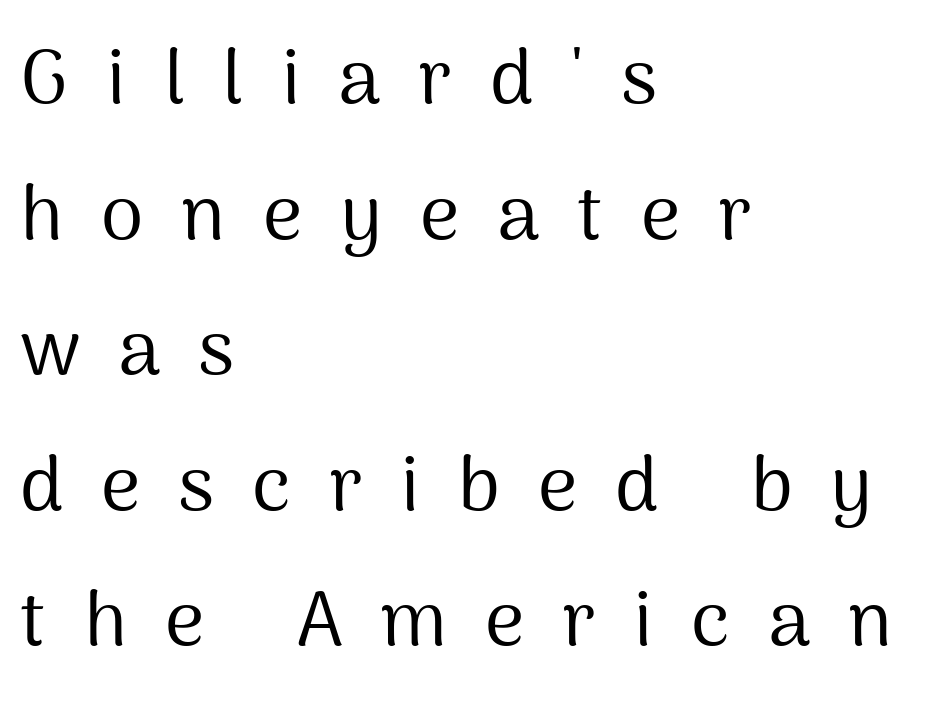
Q: Is the text bold? A: No.
Q: Is the text italic (slanted)? A: No, it is upright.
Q: Is the typeface a serif or a sans-serif typeface? A: Sans-serif.
Q: Is the text underlined? A: No.
Q: How is the paragraph aligned? A: Left-aligned.
Q: Is the spacing between letters normal or unusually wide? A: Unusually wide.
Q: Width (condensed, normal, or wide)? A: Normal.
Q: Stroke contrast? A: Medium.
Q: x-height? A: Medium.
Q: Monospaced? A: No.
